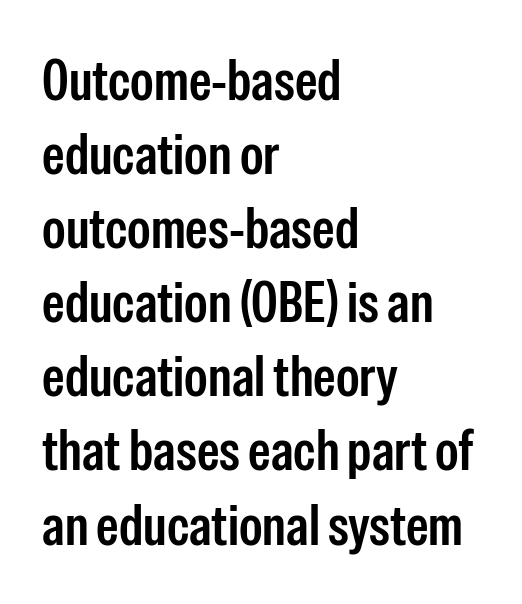
The specimen omits any rule beneath the text block's lines. Compared with a centered layout, this one pins lines to the left instead. Vertical spacing — default. Compared with typical body copy, the letter spacing here is the same. A roman cut, with each character standing at attention.
